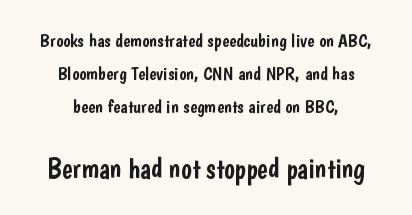
Q: Is the text italic (slanted)? A: No, it is upright.
Q: Is the typeface a serif or a sans-serif typeface? A: Sans-serif.
Q: Is the text underlined? A: No.
Q: How is the paragraph aligned? A: Centered.
Q: Is the spacing between letters normal or unusually wide? A: Normal.
Q: Which block of text is set in a larger size, the first (top) or the second (bottom)? A: The second (bottom) one.
Q: Width (condensed, normal, or wide)? A: Condensed.
Q: Stroke contrast? A: Low.
Q: x-height? A: Medium.
Q: Monospaced? A: No.
